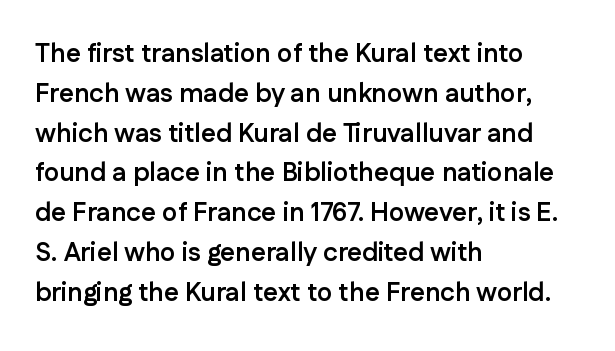
Plenty of ink on the page — the face is bold. Vertical spacing — default. Descenders hang freely into open space. All the whitespace from short lines collects on the right. This rendering leaves character spacing at its baseline value. Do the letters lean? They stand straight.
